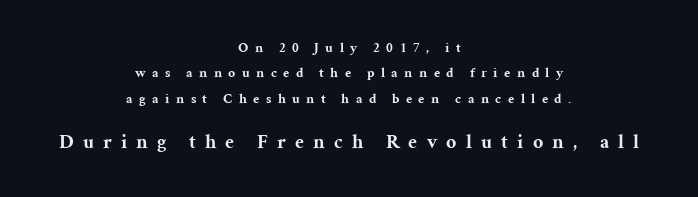
Q: Is the text bold? A: Yes.
Q: Is the text italic (slanted)? A: No, it is upright.
Q: Is the text underlined? A: No.
Q: How is the paragraph aligned? A: Centered.
Q: Is the spacing between letters normal or unusually wide? A: Unusually wide.
Q: Which block of text is set in a larger size, the first (top) or the second (bottom)? A: The second (bottom) one.
